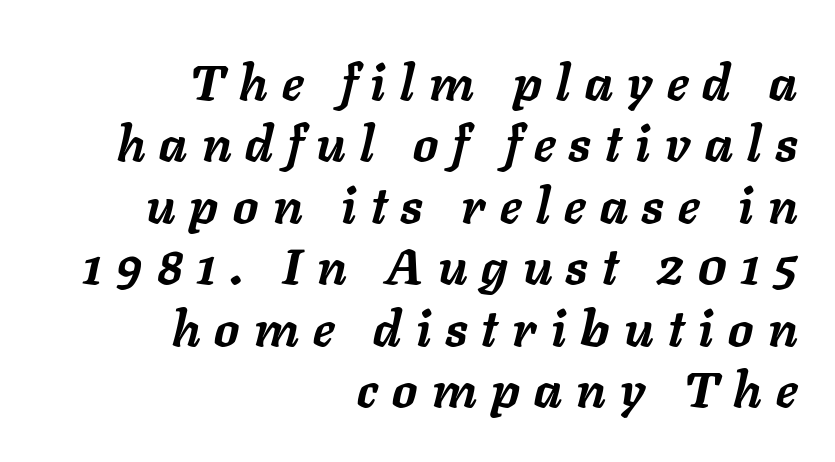
{"italic": "yes", "lean": "right", "slant_degrees": 11, "bold": "yes", "weight": "semibold", "width": "normal", "stroke_contrast": "low", "x_height": "medium", "monospaced": "no", "underline": "no", "align": "right", "line_spacing_ratio": 1.23, "letter_spacing": "wide", "letter_spacing_em": 0.29, "glyph_px": 50}
